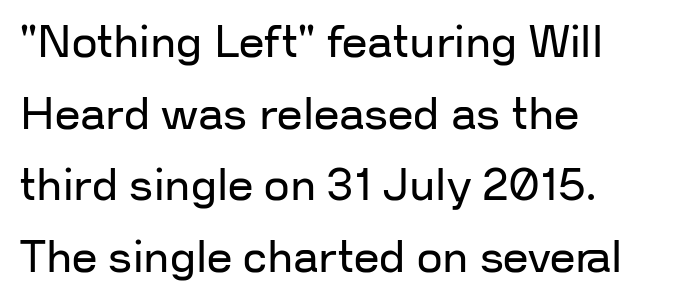
Q: Is the text bold? A: No.
Q: Is the text italic (slanted)? A: No, it is upright.
Q: Is the typeface a serif or a sans-serif typeface? A: Sans-serif.
Q: Is the text underlined? A: No.
Q: How is the paragraph aligned? A: Left-aligned.
Q: Is the spacing between letters normal or unusually wide? A: Normal.
Q: Is the spacing between lines tight, normal or loose? A: Normal.
Q: Width (condensed, normal, or wide)? A: Normal.
Q: Stroke contrast? A: Low.
Q: x-height? A: Medium.
Q: Monospaced? A: No.
